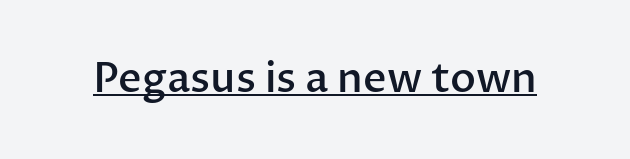
Italic? Not at all — the glyphs are vertical. Between one letter and the next there's only the usual sliver of space. The rendering uses natural spacing where letterforms have individual widths. Looks like someone drew a line under every word here. The typesetting leans somewhat heavy: a semibold.
